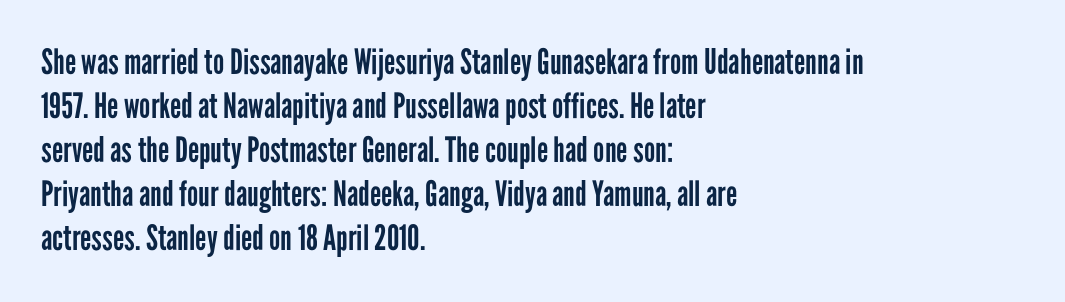
A bare baseline throughout the passage. Which margin do the lines hug? The left one — the right edge is uneven. The face used here is rendered with its standard letterfit. When letters stand straight like this, we call the style roman or upright. Quick note: interline space is typical.
